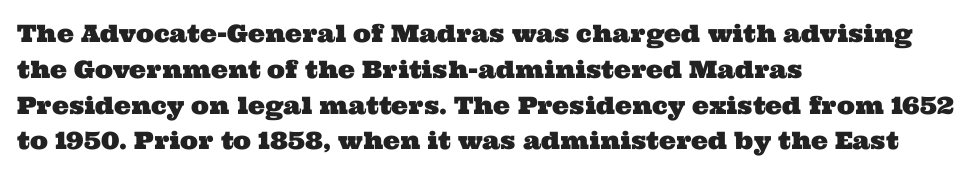
The image shows 24 px text type; set left-aligned, normal line spacing (1.49x), normal letter spacing, not underlined.
